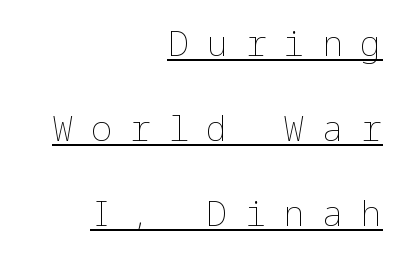
On a weight scale, this lands at 450 or below. When letters stand straight like this, we call the style roman or upright. Reading down the block, your eye finds every line finishing at a fixed right position. Decoration check: the copy is underlined.
